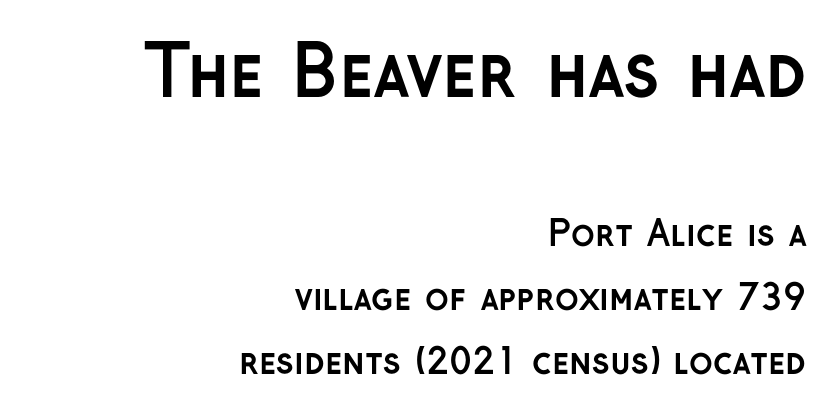
Q: Is the text bold? A: Yes.
Q: Is the text italic (slanted)? A: No, it is upright.
Q: Is the typeface a serif or a sans-serif typeface? A: Sans-serif.
Q: Is the text underlined? A: No.
Q: How is the paragraph aligned? A: Right-aligned.
Q: Is the spacing between letters normal or unusually wide? A: Normal.
Q: Which block of text is set in a larger size, the first (top) or the second (bottom)? A: The first (top) one.
Q: Width (condensed, normal, or wide)? A: Normal.
Q: Stroke contrast? A: Low.
Q: x-height? A: Medium.
Q: Monospaced? A: No.
